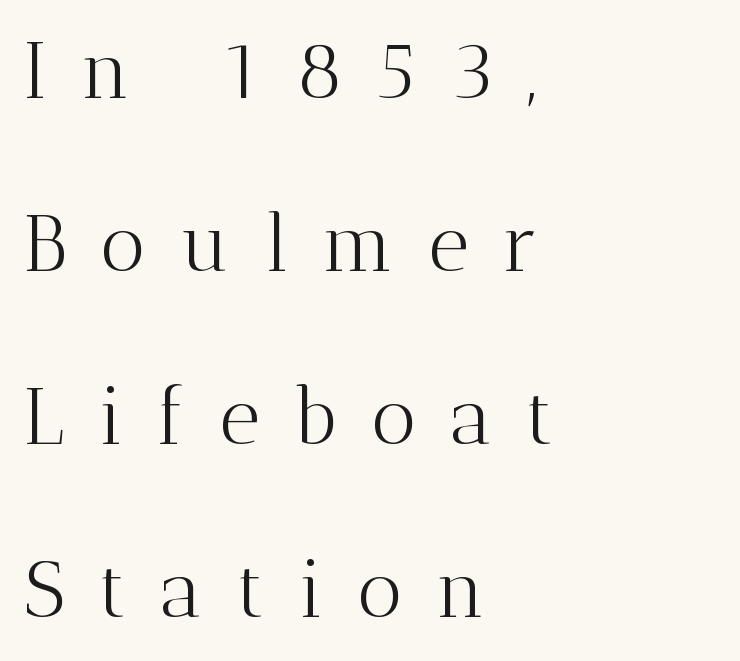
The image shows 79 px light serif type, upright; set left-aligned, loose line spacing (2.19x), unusually wide letter spacing (+0.43 em), not underlined; medium stroke contrast and a medium x-height.
